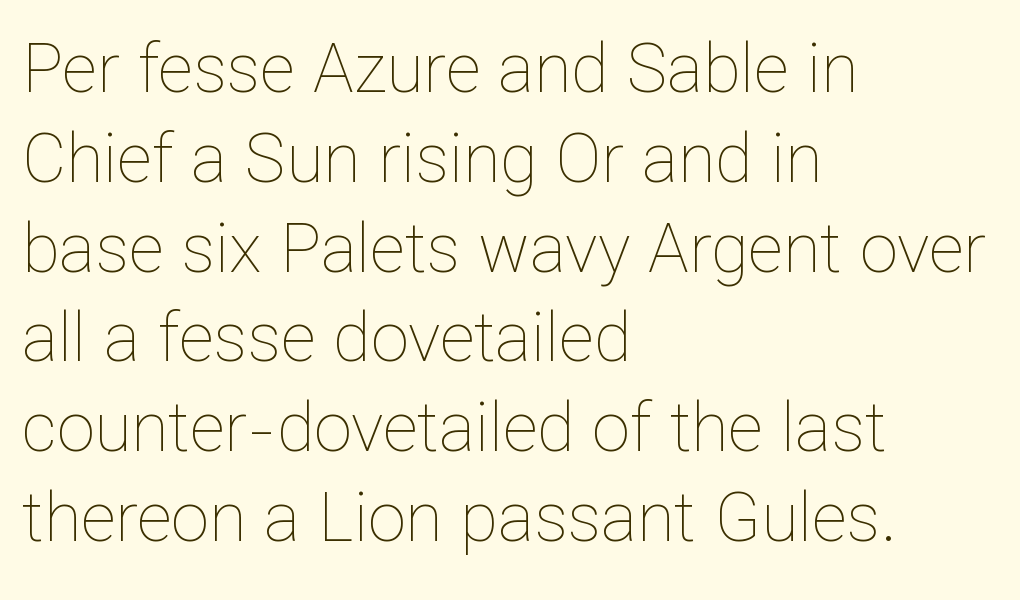
{"italic": "no", "bold": "no", "weight": "thin", "width": "normal", "stroke_contrast": "low", "x_height": "medium", "monospaced": "no", "underline": "no", "align": "left", "line_spacing": "normal", "line_spacing_ratio": 1.32, "letter_spacing": "normal", "letter_spacing_em": 0.0, "glyph_px": 68}
